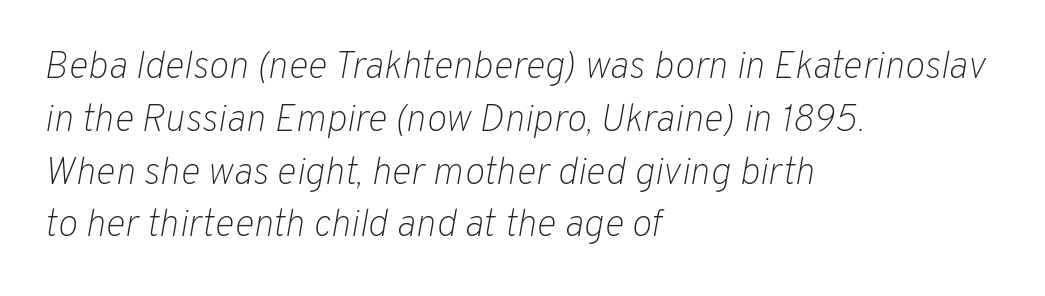
{"italic": "yes", "lean": "right", "slant_degrees": 10, "bold": "no", "weight": "light", "width": "normal", "stroke_contrast": "low", "x_height": "medium", "monospaced": "no", "underline": "no", "align": "left", "line_spacing": "normal", "line_spacing_ratio": 1.39, "letter_spacing": "normal", "letter_spacing_em": 0.0, "glyph_px": 38}
